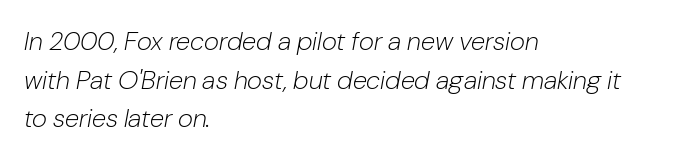
The image shows 26 px text type, italic (leaning right); set left-aligned, normal line spacing (1.49x), normal letter spacing, not underlined.
